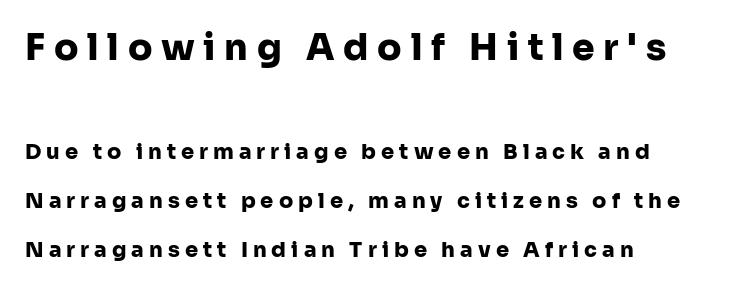
Q: Is the text bold? A: Yes.
Q: Is the text italic (slanted)? A: No, it is upright.
Q: Is the typeface a serif or a sans-serif typeface? A: Sans-serif.
Q: Is the text underlined? A: No.
Q: How is the paragraph aligned? A: Left-aligned.
Q: Is the spacing between letters normal or unusually wide? A: Unusually wide.
Q: Is the spacing between lines tight, normal or loose? A: Loose.
Q: Which block of text is set in a larger size, the first (top) or the second (bottom)? A: The first (top) one.
Q: Width (condensed, normal, or wide)? A: Normal.
Q: Stroke contrast? A: Low.
Q: x-height? A: Medium.
Q: Monospaced? A: No.
